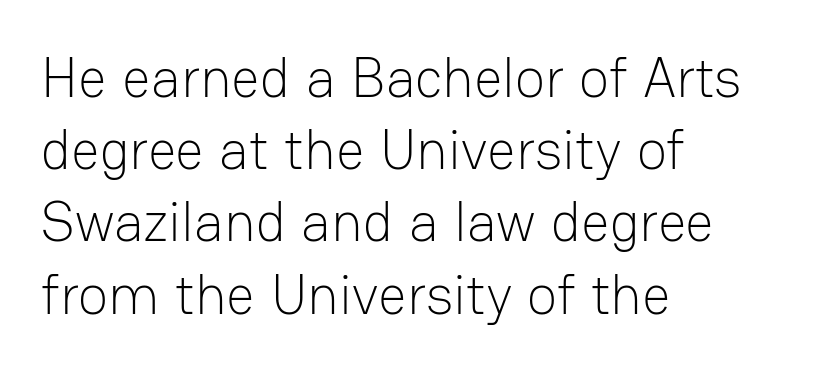
Q: Is the text bold? A: No.
Q: Is the text italic (slanted)? A: No, it is upright.
Q: Is the typeface a serif or a sans-serif typeface? A: Sans-serif.
Q: Is the text underlined? A: No.
Q: How is the paragraph aligned? A: Left-aligned.
Q: Is the spacing between letters normal or unusually wide? A: Normal.
Q: Is the spacing between lines tight, normal or loose? A: Normal.
Q: Width (condensed, normal, or wide)? A: Normal.
Q: Stroke contrast? A: Low.
Q: x-height? A: Medium.
Q: Monospaced? A: No.
